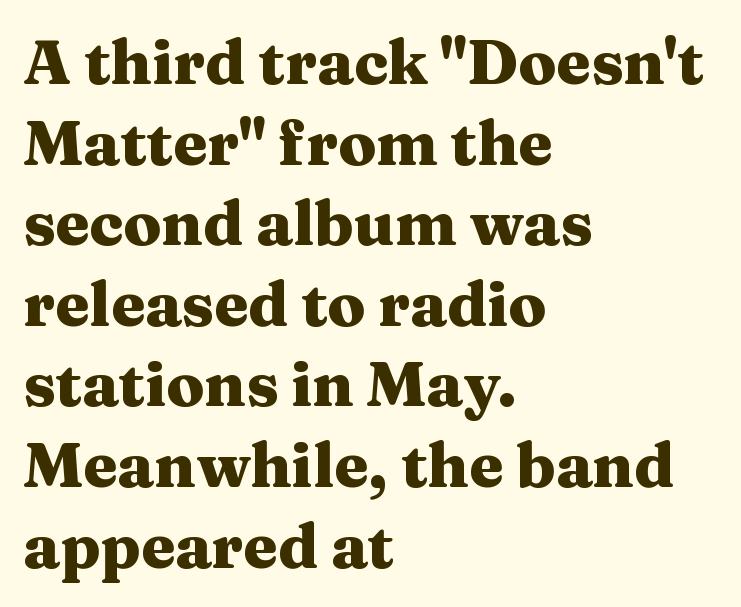
The rendering uses natural spacing where letterforms have individual widths. The passage shown is emphatically bold. The tracking reads as untouched default to a designer's eye. Quick note: not italic, upright.
